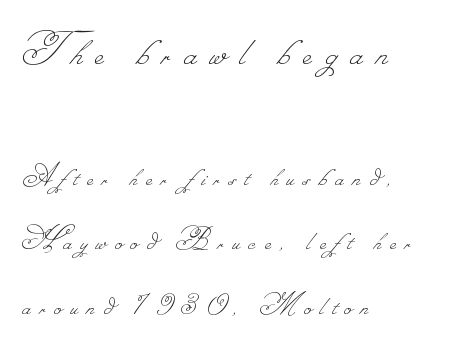
The image shows 48 px thin type; set left-aligned, loose line spacing (2.01x), unusually wide letter spacing (+0.28 em), not underlined; the first (top) block is 1.5x larger; low stroke contrast.
